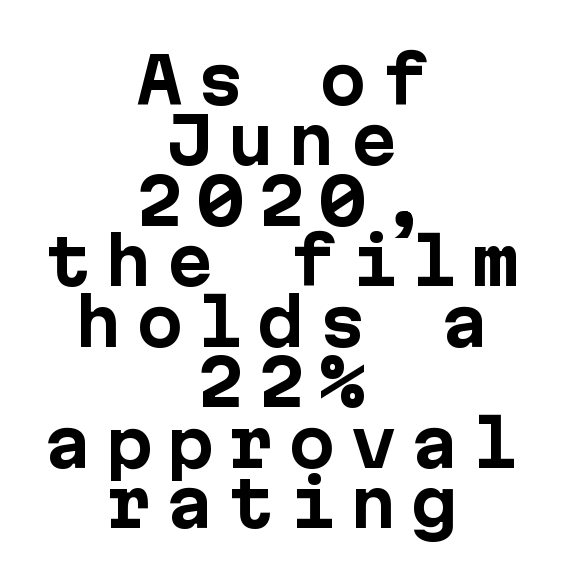
{"serif": "no", "italic": "no", "bold": "yes", "weight": "bold", "width": "normal", "stroke_contrast": "low", "x_height": "medium", "underline": "no", "align": "center", "line_spacing": "tight", "line_spacing_ratio": 0.96, "letter_spacing": "wide", "letter_spacing_em": 0.22, "glyph_px": 63}
